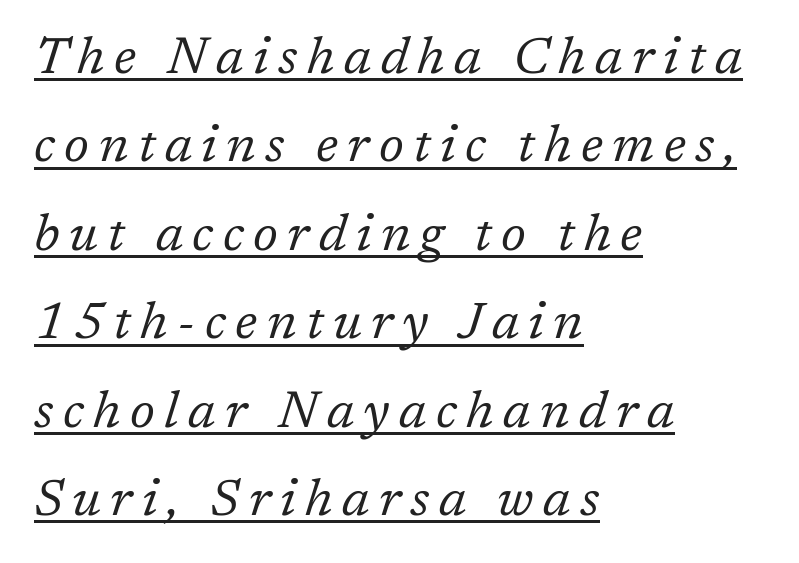
The image shows 52 px regular-weight serif type, italic (leaning right); set left-aligned, normal line spacing (1.7x), underlined; low stroke contrast and a medium x-height.
